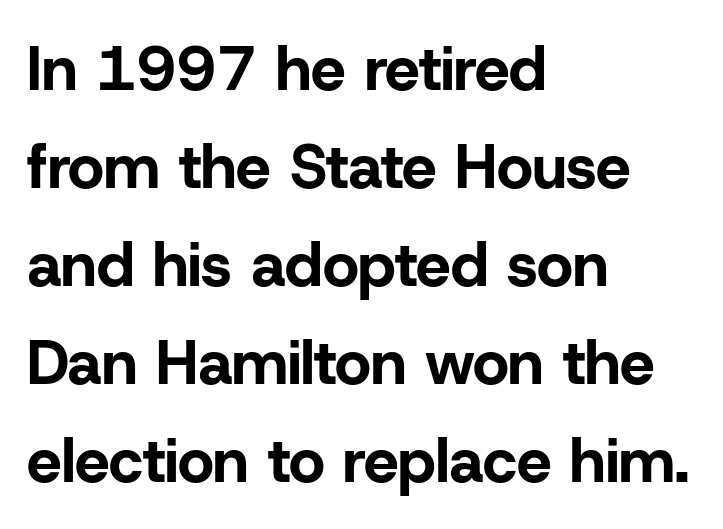
The image shows 62 px bold sans-serif type, upright; set left-aligned, normal line spacing (1.58x), normal letter spacing, not underlined; low stroke contrast and a medium x-height.
